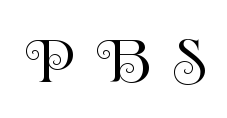
Q: Is the text bold? A: No.
Q: Is the text italic (slanted)? A: No, it is upright.
Q: Is the text underlined? A: No.
Q: Is the spacing between letters normal or unusually wide? A: Unusually wide.
Q: Width (condensed, normal, or wide)? A: Normal.
Q: Stroke contrast? A: Medium.
Q: x-height? A: Small.
Q: Monospaced? A: No.
